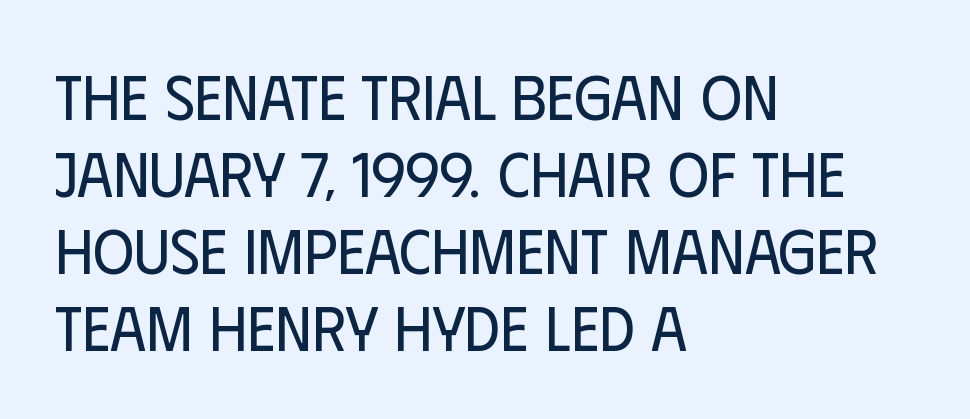
Does the lettering tilt? It doesn't — this is upright. Has an underline been added? It has not. The text was rendered using a sans face with plain stroke endings. In CSS terms this would be text-align: left. Think of a printed novel: that variable character pitch is what you see here.
